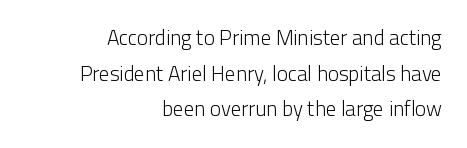
Q: Is the text bold? A: No.
Q: Is the text italic (slanted)? A: No, it is upright.
Q: Is the text underlined? A: No.
Q: How is the paragraph aligned? A: Right-aligned.
Q: Is the spacing between letters normal or unusually wide? A: Normal.
Q: Is the spacing between lines tight, normal or loose? A: Normal.
